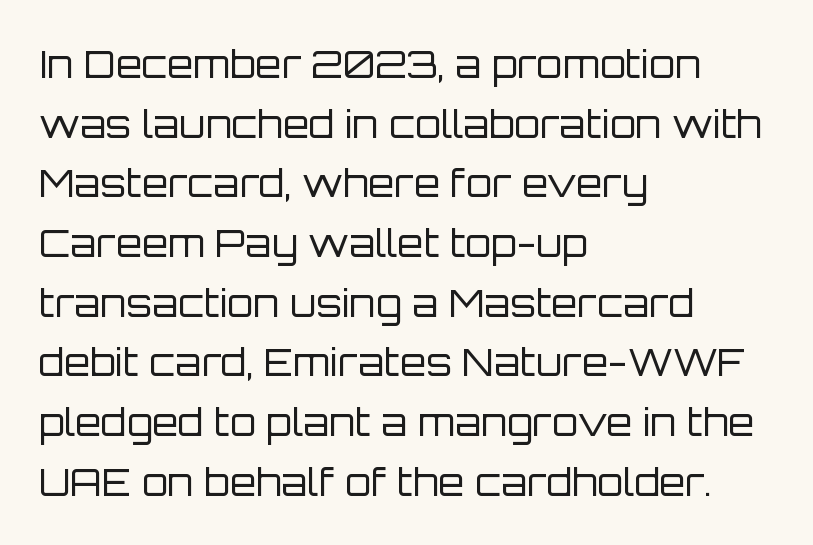
Nope, no serifs anywhere on these letters. Baseline-to-baseline distance is the conventional proportion of letter height. Stems and bowls with no extra thickness — not bold. Each row of text sits above clean, open space. Does extra space separate the letters? No, they use regular spacing. Looks like regular typesetting: each glyph gets only the width it needs.
